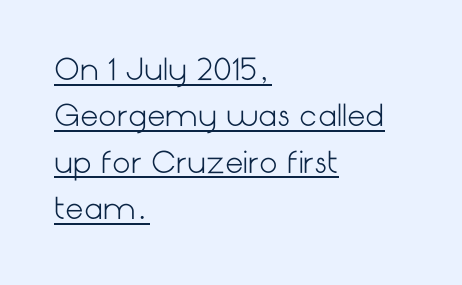
{"serif": "no", "italic": "no", "bold": "no", "weight": "light", "width": "normal", "stroke_contrast": "low", "x_height": "medium", "underline": "yes", "align": "left", "line_spacing": "normal", "line_spacing_ratio": 1.6, "letter_spacing": "normal", "letter_spacing_em": 0.0, "glyph_px": 29}
